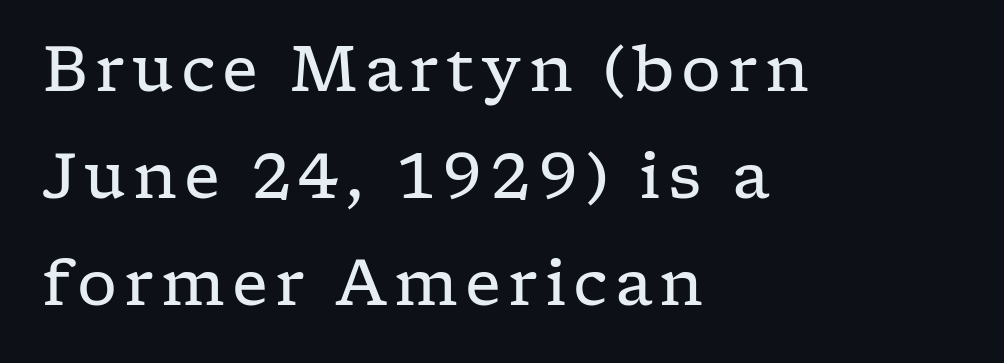
The image shows 63 px regular-weight, wide serif type, upright; set left-aligned, normal line spacing (1.7x), not underlined; low stroke contrast and a medium x-height.
